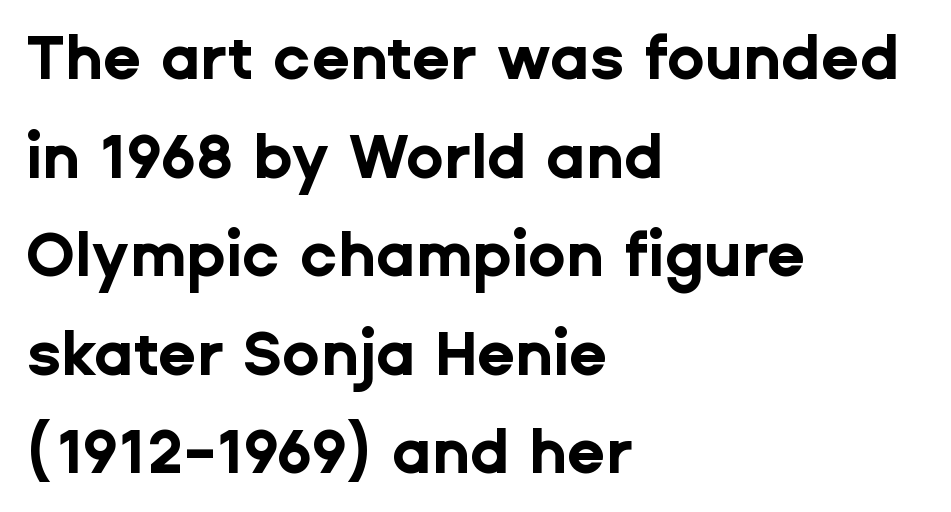
{"serif": "no", "italic": "no", "bold": "yes", "weight": "bold", "width": "normal", "stroke_contrast": "low", "x_height": "medium", "monospaced": "no", "underline": "no", "align": "left", "line_spacing": "normal", "line_spacing_ratio": 1.59, "letter_spacing": "normal", "letter_spacing_em": 0.0, "glyph_px": 62}
